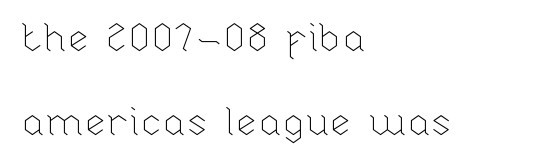
{"italic": "no", "bold": "no", "weight": "thin", "width": "normal", "stroke_contrast": "low", "x_height": "medium", "monospaced": "no", "underline": "no", "align": "left", "line_spacing": "loose", "line_spacing_ratio": 2.11, "letter_spacing": "normal", "letter_spacing_em": 0.0, "glyph_px": 40}
